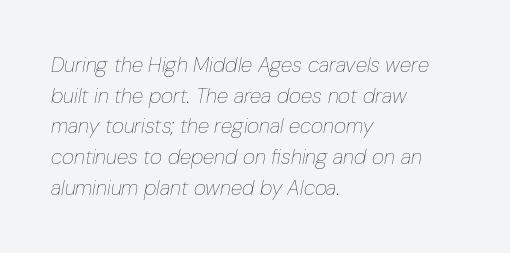
The image shows 21 px text type, italic (leaning right); set left-aligned, normal line spacing (1.46x), normal letter spacing, not underlined.
